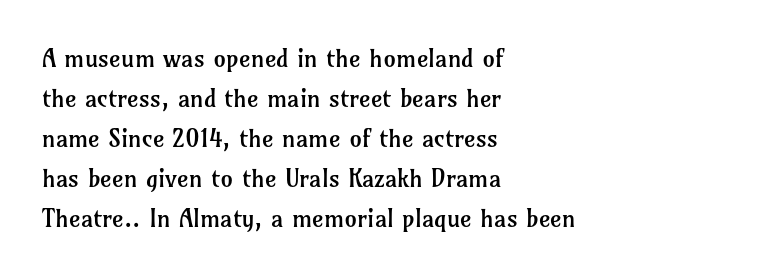
The image shows 25 px text type, upright; set left-aligned, normal line spacing (1.6x), normal letter spacing, not underlined.
